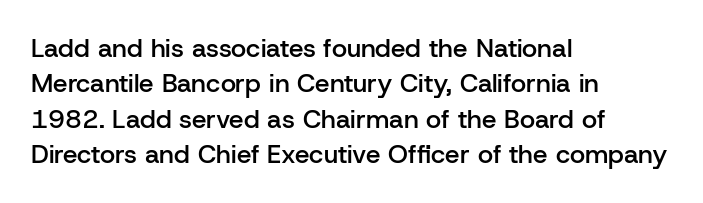
The image shows 26 px text type, upright; set left-aligned, normal line spacing (1.36x), normal letter spacing, not underlined.
